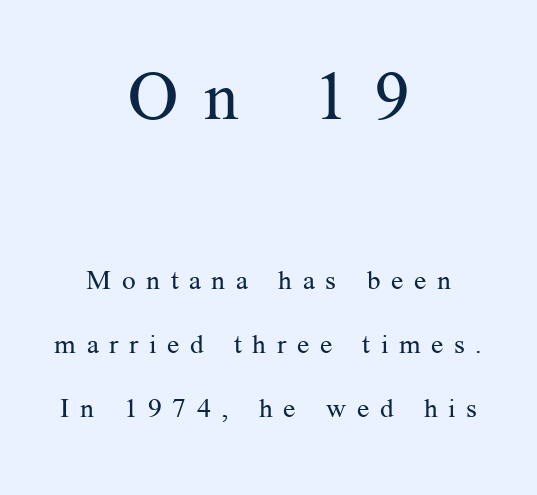
The image shows 67 px regular-weight serif type, upright; set centered, loose line spacing (2.37x), unusually wide letter spacing (+0.39 em), not underlined; the first (top) block is 2.48x larger; medium stroke contrast and a medium x-height.
